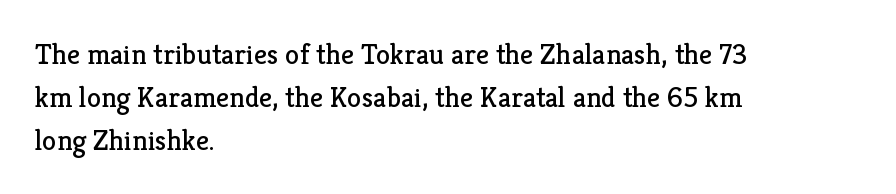
The image shows 29 px regular-weight serif type, upright; set left-aligned, normal line spacing (1.48x), normal letter spacing, not underlined; low stroke contrast and a medium x-height.
